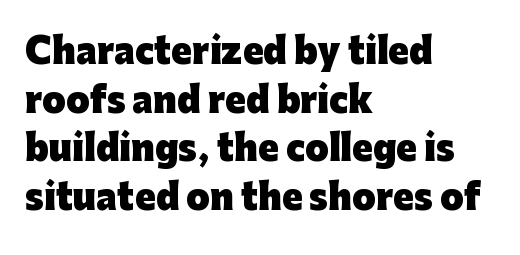
Q: Is the text bold? A: Yes.
Q: Is the text italic (slanted)? A: No, it is upright.
Q: Is the typeface a serif or a sans-serif typeface? A: Sans-serif.
Q: Is the text underlined? A: No.
Q: How is the paragraph aligned? A: Left-aligned.
Q: Is the spacing between letters normal or unusually wide? A: Normal.
Q: Is the spacing between lines tight, normal or loose? A: Normal.
Q: Width (condensed, normal, or wide)? A: Normal.
Q: Stroke contrast? A: Low.
Q: x-height? A: Medium.
Q: Monospaced? A: No.
